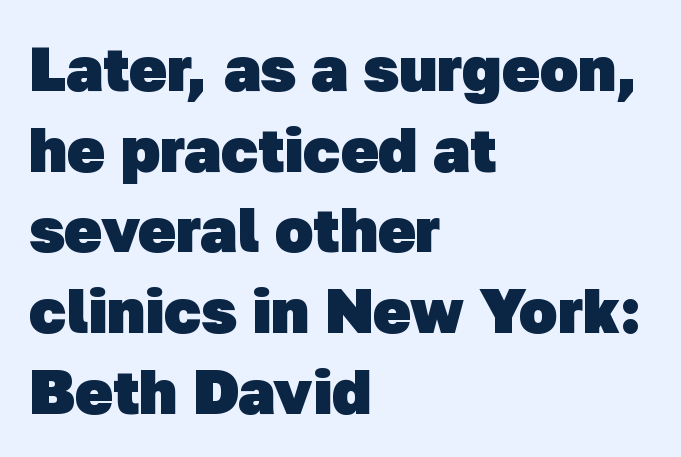
{"serif": "no", "bold": "yes", "weight": "heavy", "width": "normal", "stroke_contrast": "low", "x_height": "medium", "monospaced": "no", "underline": "no", "align": "left", "line_spacing": "normal", "line_spacing_ratio": 1.28, "letter_spacing": "normal", "letter_spacing_em": 0.0, "glyph_px": 63}
